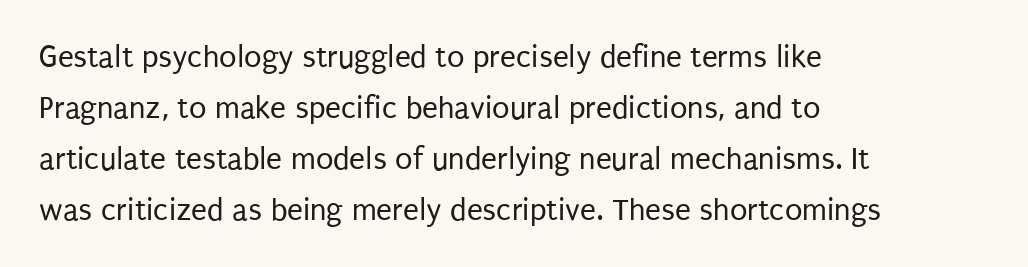
The image shows 32 px regular-weight, condensed sans-serif type, upright; set left-aligned, normal line spacing (1.59x), normal letter spacing, not underlined; low stroke contrast and a large x-height.
